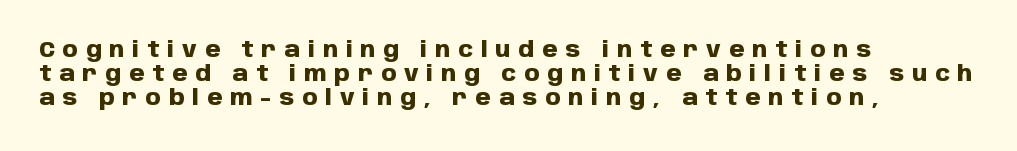
Q: Is the text bold? A: Yes.
Q: Is the text italic (slanted)? A: No, it is upright.
Q: Is the text underlined? A: No.
Q: How is the paragraph aligned? A: Left-aligned.
Q: Is the spacing between letters normal or unusually wide? A: Unusually wide.
Q: Is the spacing between lines tight, normal or loose? A: Tight.
